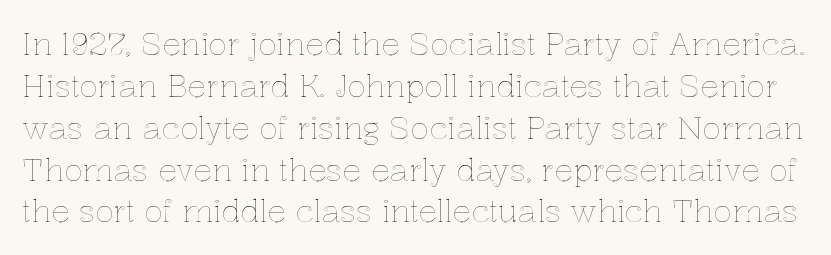
The image shows 31 px text type, upright; set normal line spacing (1.35x), normal letter spacing, not underlined; a medium x-height.
